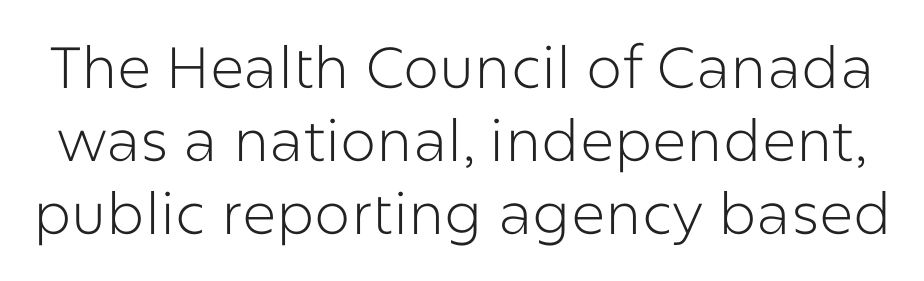
{"serif": "no", "italic": "no", "bold": "no", "weight": "light", "width": "normal", "stroke_contrast": "low", "x_height": "medium", "monospaced": "no", "underline": "no", "line_spacing": "normal", "line_spacing_ratio": 1.26, "letter_spacing": "normal", "letter_spacing_em": 0.0, "glyph_px": 58}
